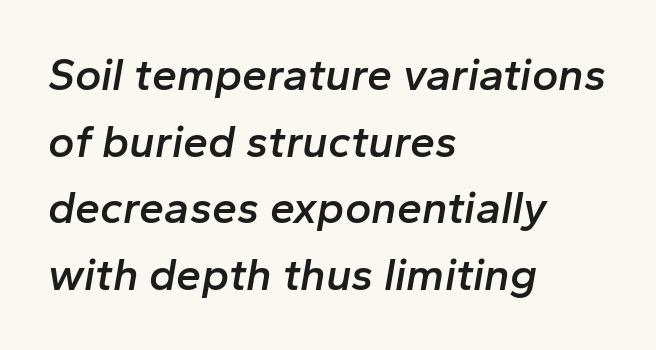
The image shows 45 px semibold type, italic (leaning right); set left-aligned, normal line spacing (1.48x), normal letter spacing, not underlined; low stroke contrast and a medium x-height.
